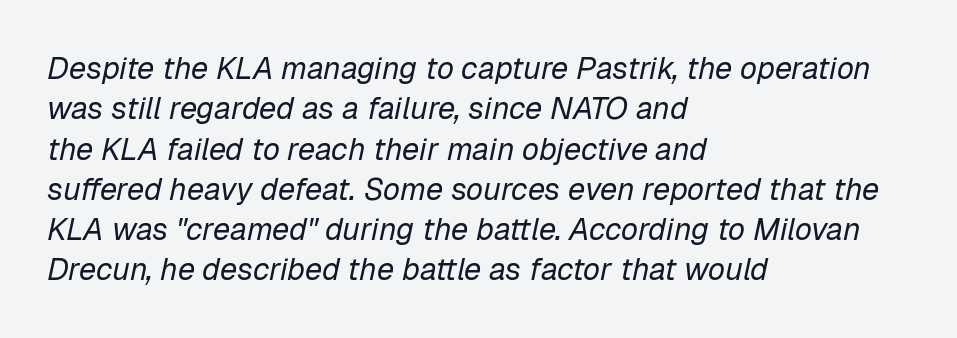
Q: Is the text bold? A: No.
Q: Is the text italic (slanted)? A: Yes, it leans right by about 12 degrees.
Q: Is the text underlined? A: No.
Q: How is the paragraph aligned? A: Left-aligned.
Q: Is the spacing between letters normal or unusually wide? A: Normal.
Q: Is the spacing between lines tight, normal or loose? A: Normal.
Q: Width (condensed, normal, or wide)? A: Normal.
Q: Stroke contrast? A: Low.
Q: x-height? A: Medium.
Q: Monospaced? A: No.
